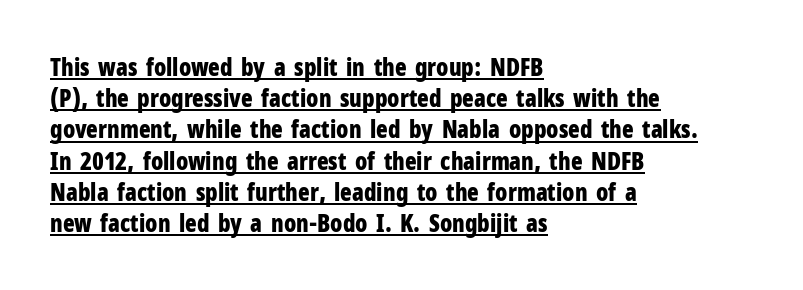
Q: Is the text bold? A: Yes.
Q: Is the text italic (slanted)? A: No, it is upright.
Q: Is the text underlined? A: Yes.
Q: How is the paragraph aligned? A: Left-aligned.
Q: Is the spacing between letters normal or unusually wide? A: Normal.
Q: Is the spacing between lines tight, normal or loose? A: Normal.
